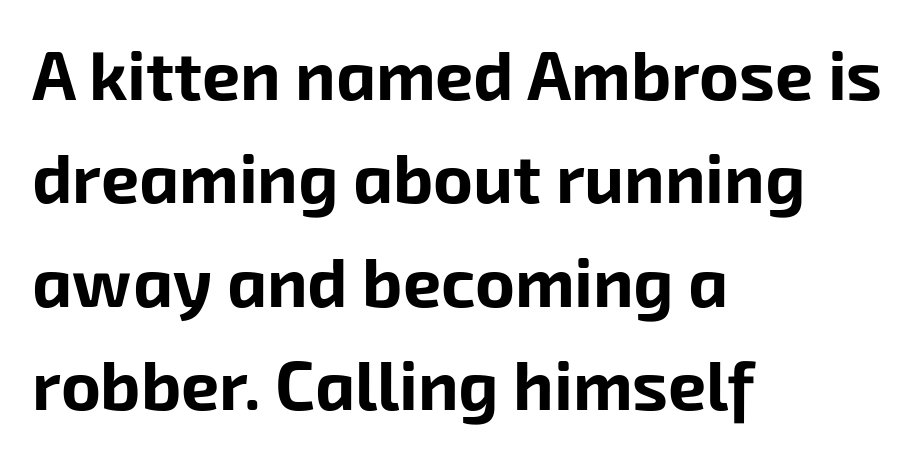
The image shows 68 px bold sans-serif type; set left-aligned, normal line spacing (1.52x), normal letter spacing, not underlined; low stroke contrast and a medium x-height.
